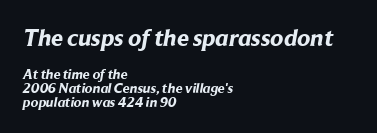
The block sitting higher on the canvas is the one with enlarged characters. The compositor pushed each line to the left boundary. The letters sit at their default tracking, neither squeezed nor spread. As a designer I'd log this as weight 700, bold.
